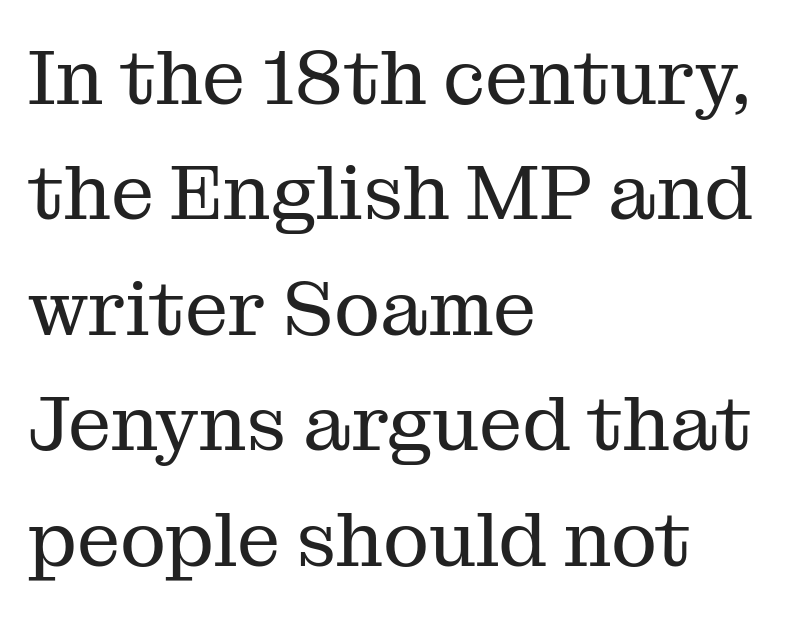
Q: Is the text bold? A: No.
Q: Is the text italic (slanted)? A: No, it is upright.
Q: Is the typeface a serif or a sans-serif typeface? A: Serif.
Q: Is the text underlined? A: No.
Q: How is the paragraph aligned? A: Left-aligned.
Q: Is the spacing between letters normal or unusually wide? A: Normal.
Q: Is the spacing between lines tight, normal or loose? A: Normal.
Q: Width (condensed, normal, or wide)? A: Normal.
Q: Stroke contrast? A: Medium.
Q: x-height? A: Medium.
Q: Monospaced? A: No.
